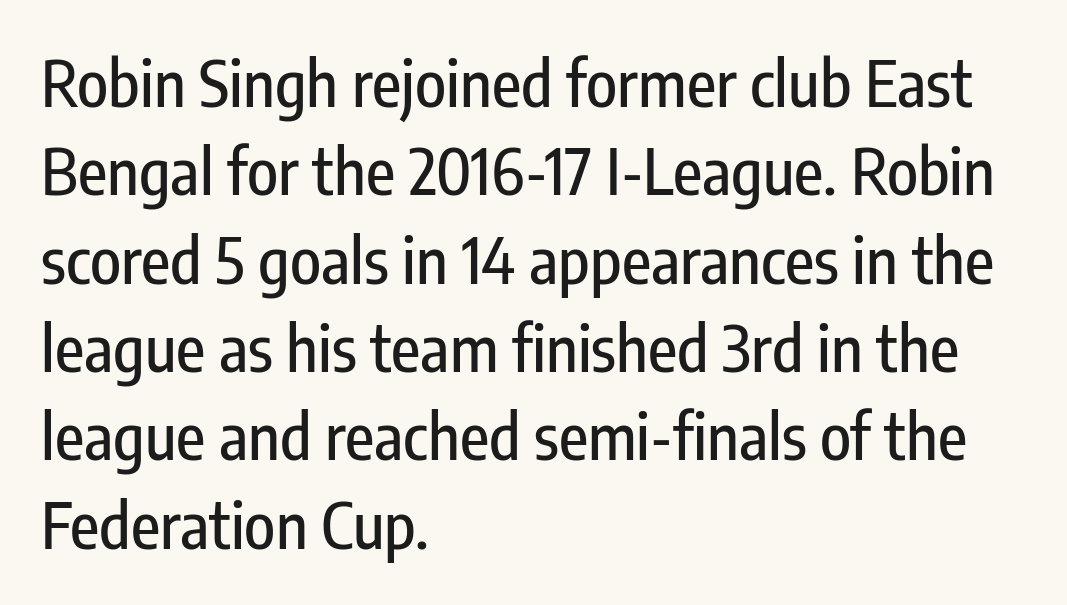
{"serif": "no", "italic": "no", "width": "condensed", "stroke_contrast": "low", "x_height": "medium", "monospaced": "no", "underline": "no", "align": "left", "line_spacing": "normal", "line_spacing_ratio": 1.38, "letter_spacing": "normal", "letter_spacing_em": 0.0, "glyph_px": 64}
